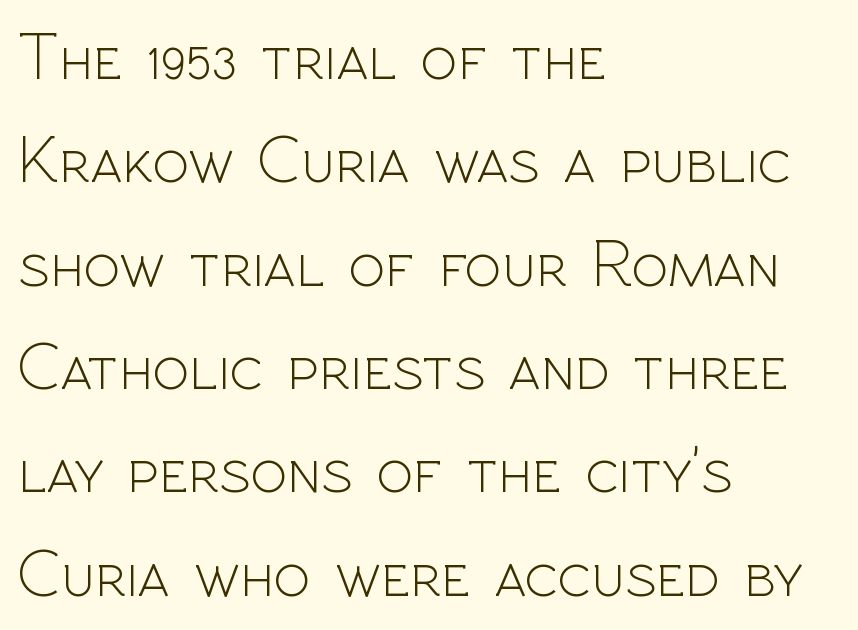
One glance says typical: line gaps are just what's usual. The space directly below the letters is spotless. The font is comparable to plain body text, perhaps lighter. These lines are set flush left with a ragged right edge.
